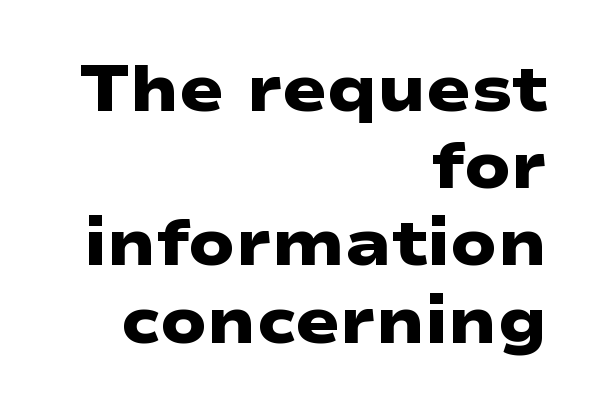
The image shows 66 px heavy, wide sans-serif type; set right-aligned, line spacing 1.17x, normal letter spacing, not underlined; low stroke contrast and a medium x-height.
